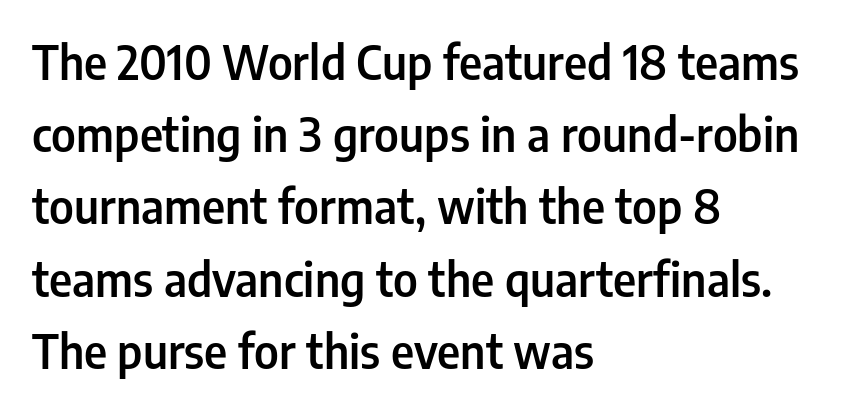
Q: Is the text bold? A: Semi-bold.
Q: Is the text italic (slanted)? A: No, it is upright.
Q: Is the typeface a serif or a sans-serif typeface? A: Sans-serif.
Q: Is the text underlined? A: No.
Q: How is the paragraph aligned? A: Left-aligned.
Q: Is the spacing between letters normal or unusually wide? A: Normal.
Q: Is the spacing between lines tight, normal or loose? A: Normal.
Q: Width (condensed, normal, or wide)? A: Condensed.
Q: Stroke contrast? A: Low.
Q: x-height? A: Medium.
Q: Monospaced? A: No.
